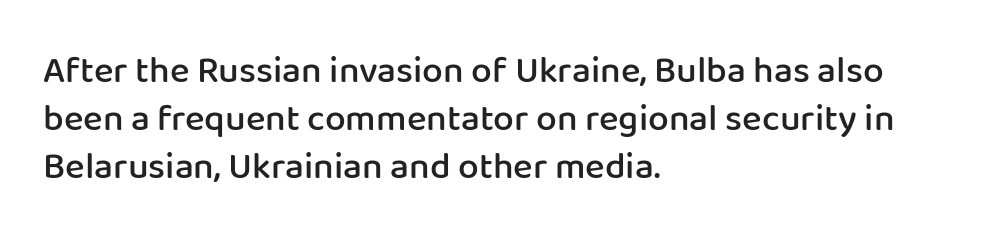
Q: Is the text bold? A: Semi-bold.
Q: Is the text italic (slanted)? A: No, it is upright.
Q: Is the typeface a serif or a sans-serif typeface? A: Sans-serif.
Q: Is the text underlined? A: No.
Q: How is the paragraph aligned? A: Left-aligned.
Q: Is the spacing between letters normal or unusually wide? A: Normal.
Q: Is the spacing between lines tight, normal or loose? A: Normal.
Q: Width (condensed, normal, or wide)? A: Normal.
Q: Stroke contrast? A: Low.
Q: x-height? A: Medium.
Q: Monospaced? A: No.
